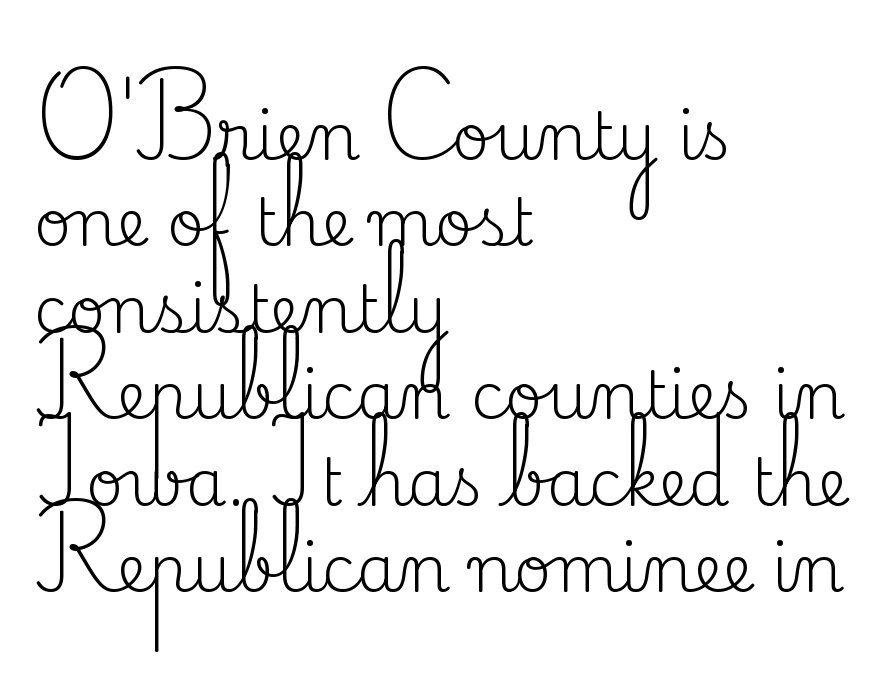
{"serif": "yes", "italic": "no", "bold": "no", "weight": "regular", "width": "normal", "stroke_contrast": "medium", "x_height": "small", "monospaced": "no", "underline": "no", "align": "left", "line_spacing": "normal", "line_spacing_ratio": 1.33, "letter_spacing": "normal", "letter_spacing_em": 0.0, "glyph_px": 65}
